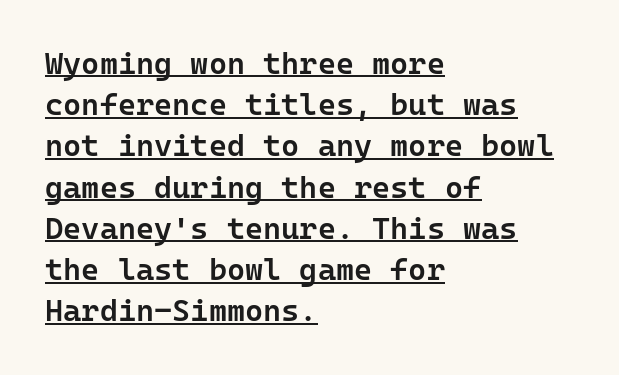
Interline gaps are of average width in this sample. No italicization has been applied; the sample stays upright. Standard letterfit; no display-style spreading of the glyphs. Caption: multi-line text, flush left, ragged right. Weight check: semibold — heavier than regular, not quite bold. The face used here appears with an underline applied.
